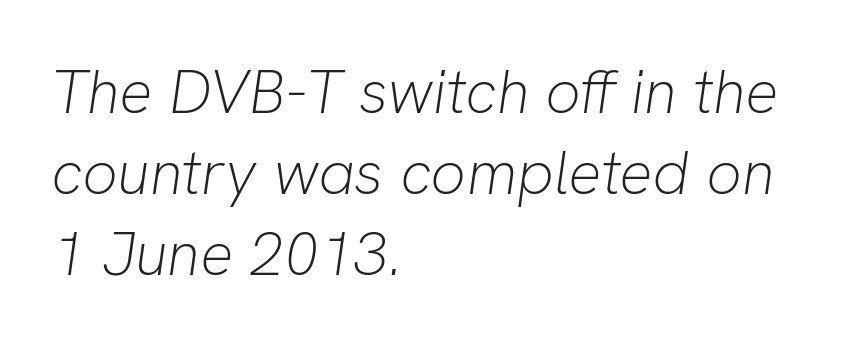
The image shows 62 px light type, italic (leaning right); set left-aligned, normal line spacing (1.31x), normal letter spacing, not underlined; low stroke contrast and a medium x-height.
